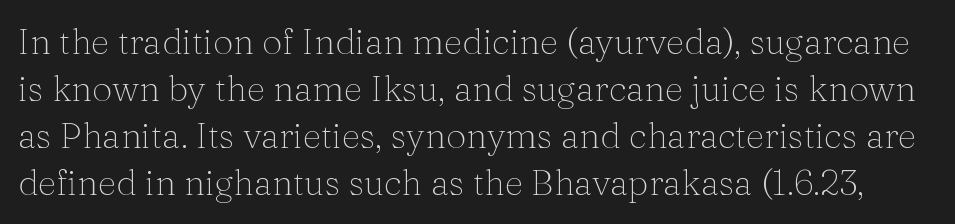
The image shows 36 px thin serif type, upright; set normal line spacing (1.31x), normal letter spacing, not underlined; medium stroke contrast and a medium x-height.
